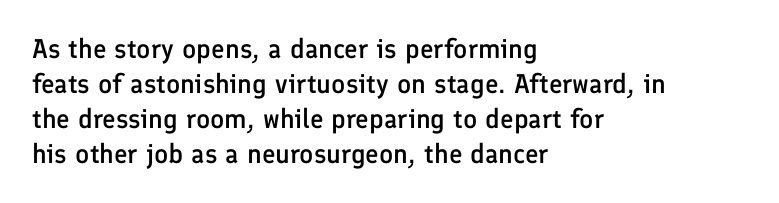
Heft: intermediate — a semibold. How are the letters spaced? Ordinarily, with no added tracking. A typesetter would call this leading conventional body-copy spacing. These lines are set flush left with a ragged right edge. No word sits above an underline. Posture: vertical.
